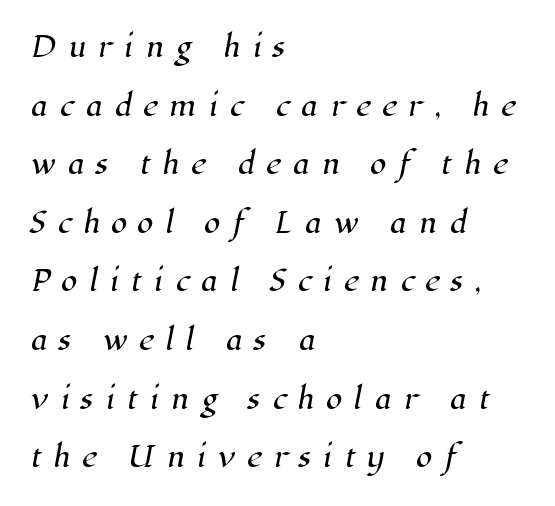
Where is the straight margin? On the left. Is the letter spacing exaggerated? Yes — the characters are pushed far apart. The passage shown is not underscored anywhere. In terms of leading, this rendering errs on the spacious side.
